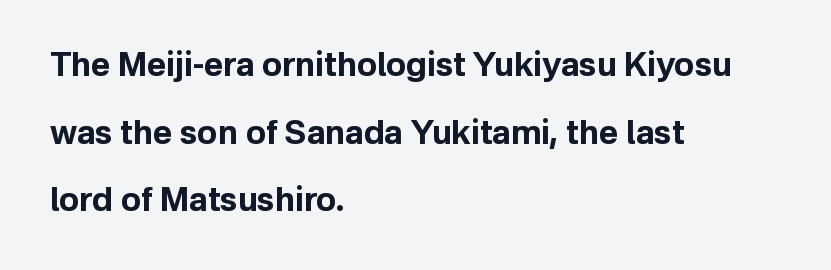
Q: Is the text bold? A: Yes.
Q: Is the text italic (slanted)? A: No, it is upright.
Q: Is the typeface a serif or a sans-serif typeface? A: Sans-serif.
Q: Is the text underlined? A: No.
Q: How is the paragraph aligned? A: Left-aligned.
Q: Is the spacing between letters normal or unusually wide? A: Normal.
Q: Is the spacing between lines tight, normal or loose? A: Loose.
Q: Width (condensed, normal, or wide)? A: Normal.
Q: Stroke contrast? A: Low.
Q: x-height? A: Medium.
Q: Monospaced? A: No.
